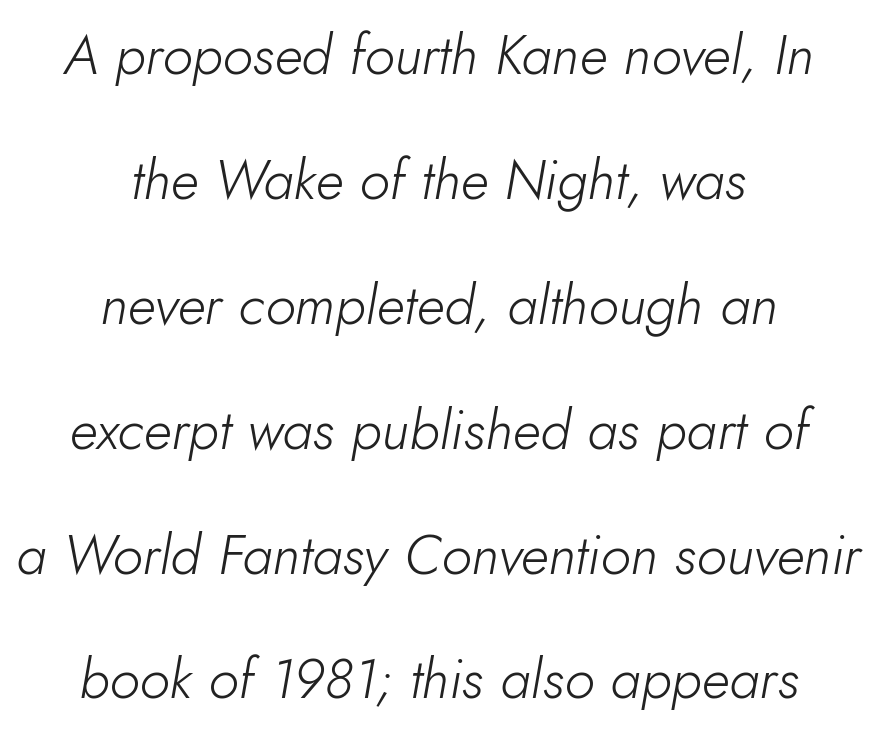
Q: Is the text bold? A: No.
Q: Is the text italic (slanted)? A: Yes, it leans right by about 10 degrees.
Q: Is the text underlined? A: No.
Q: How is the paragraph aligned? A: Centered.
Q: Is the spacing between letters normal or unusually wide? A: Normal.
Q: Is the spacing between lines tight, normal or loose? A: Loose.
Q: Width (condensed, normal, or wide)? A: Normal.
Q: Stroke contrast? A: Low.
Q: x-height? A: Small.
Q: Monospaced? A: No.
